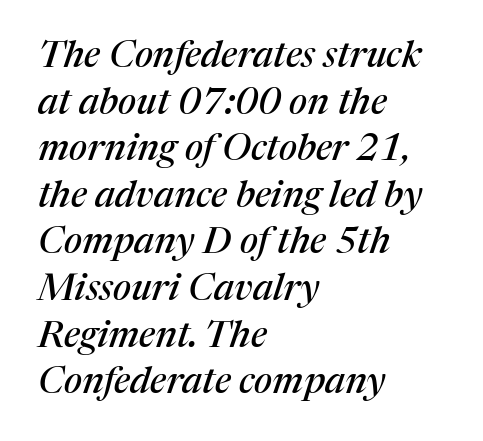
{"serif": "yes", "italic": "yes", "lean": "right", "slant_degrees": 17, "width": "normal", "stroke_contrast": "medium", "x_height": "medium", "monospaced": "no", "underline": "no", "align": "left", "line_spacing": "normal", "line_spacing_ratio": 1.26, "letter_spacing": "normal", "letter_spacing_em": 0.0, "glyph_px": 37}
